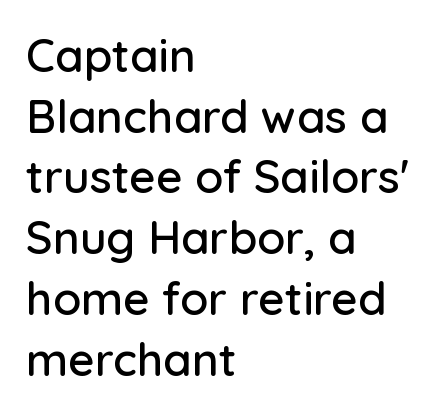
Q: Is the text italic (slanted)? A: No, it is upright.
Q: Is the typeface a serif or a sans-serif typeface? A: Sans-serif.
Q: Is the text underlined? A: No.
Q: How is the paragraph aligned? A: Left-aligned.
Q: Is the spacing between letters normal or unusually wide? A: Normal.
Q: Is the spacing between lines tight, normal or loose? A: Normal.
Q: Width (condensed, normal, or wide)? A: Normal.
Q: Stroke contrast? A: Low.
Q: x-height? A: Medium.
Q: Monospaced? A: No.
